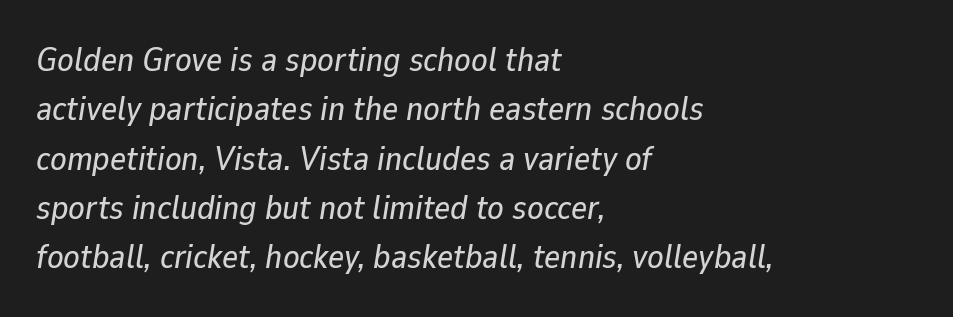
{"italic": "yes", "lean": "right", "slant_degrees": 9, "width": "normal", "stroke_contrast": "low", "x_height": "medium", "monospaced": "no", "underline": "no", "align": "left", "line_spacing": "normal", "line_spacing_ratio": 1.45, "letter_spacing": "normal", "letter_spacing_em": 0.0, "glyph_px": 34}
